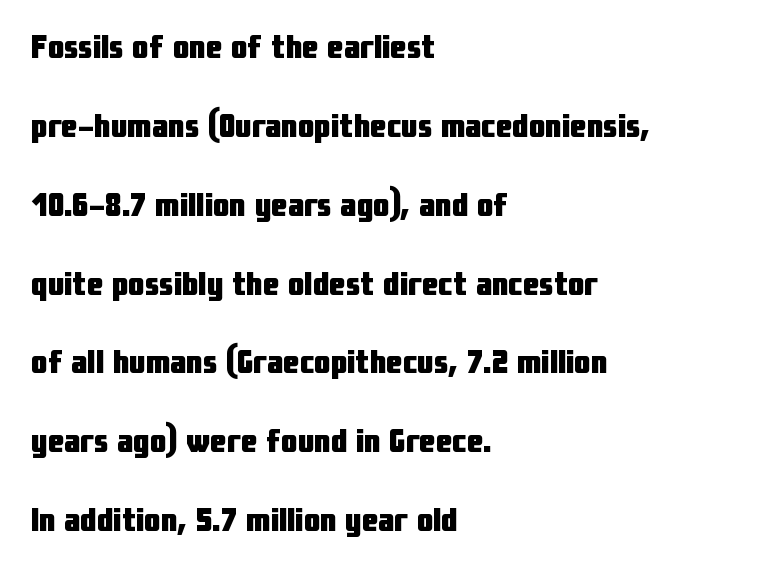
Q: Is the text bold? A: Yes.
Q: Is the text italic (slanted)? A: No, it is upright.
Q: Is the typeface a serif or a sans-serif typeface? A: Sans-serif.
Q: Is the text underlined? A: No.
Q: How is the paragraph aligned? A: Left-aligned.
Q: Is the spacing between letters normal or unusually wide? A: Normal.
Q: Is the spacing between lines tight, normal or loose? A: Loose.
Q: Width (condensed, normal, or wide)? A: Condensed.
Q: Stroke contrast? A: Low.
Q: x-height? A: Medium.
Q: Monospaced? A: No.
